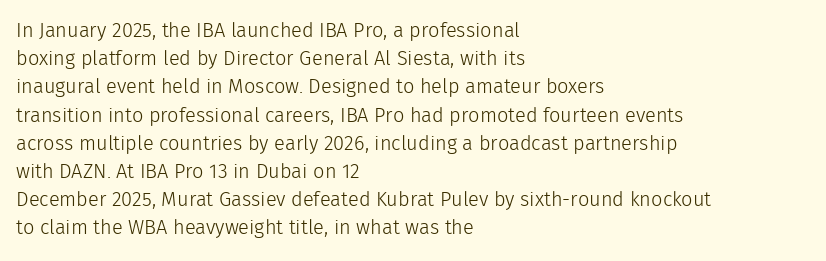
{"italic": "no", "bold": "no", "underline": "no", "align": "left", "line_spacing": "normal", "line_spacing_ratio": 1.41, "letter_spacing": "normal", "letter_spacing_em": 0.0, "glyph_px": 20}
